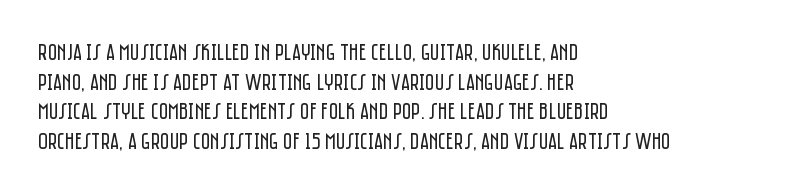
Q: Is the text bold? A: No.
Q: Is the text italic (slanted)? A: No, it is upright.
Q: Is the text underlined? A: No.
Q: How is the paragraph aligned? A: Left-aligned.
Q: Is the spacing between letters normal or unusually wide? A: Normal.
Q: Is the spacing between lines tight, normal or loose? A: Normal.
